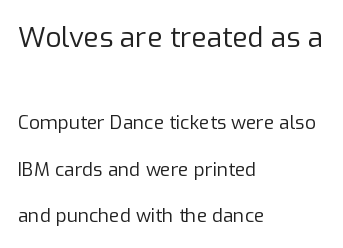
Q: Is the text bold? A: No.
Q: Is the text italic (slanted)? A: No, it is upright.
Q: Is the typeface a serif or a sans-serif typeface? A: Sans-serif.
Q: Is the text underlined? A: No.
Q: How is the paragraph aligned? A: Left-aligned.
Q: Is the spacing between letters normal or unusually wide? A: Normal.
Q: Is the spacing between lines tight, normal or loose? A: Loose.
Q: Which block of text is set in a larger size, the first (top) or the second (bottom)? A: The first (top) one.
Q: Width (condensed, normal, or wide)? A: Normal.
Q: Stroke contrast? A: Low.
Q: x-height? A: Medium.
Q: Monospaced? A: No.
